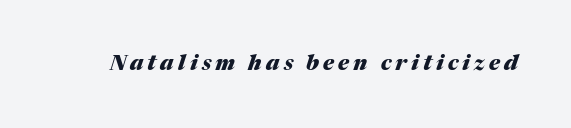
{"italic": "yes", "lean": "right", "slant_degrees": 17, "bold": "yes", "underline": "no", "letter_spacing": "wide", "letter_spacing_em": 0.2, "glyph_px": 21}
